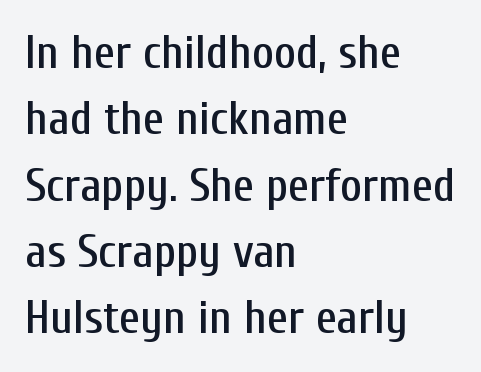
{"serif": "no", "italic": "no", "width": "condensed", "stroke_contrast": "low", "x_height": "medium", "monospaced": "no", "underline": "no", "align": "left", "line_spacing": "normal", "line_spacing_ratio": 1.41, "letter_spacing": "normal", "letter_spacing_em": 0.0, "glyph_px": 47}
